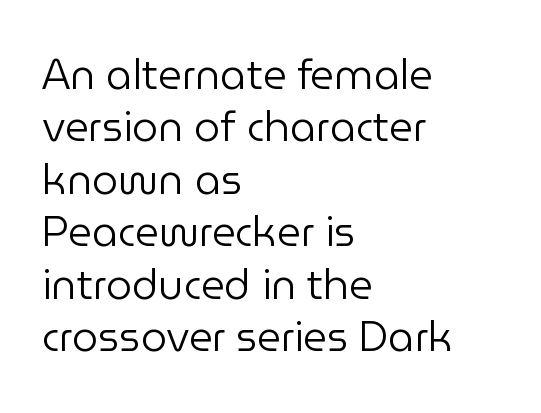
{"serif": "no", "italic": "no", "bold": "no", "weight": "regular", "width": "normal", "stroke_contrast": "low", "x_height": "medium", "monospaced": "no", "underline": "no", "align": "left", "line_spacing": "normal", "line_spacing_ratio": 1.28, "letter_spacing": "normal", "letter_spacing_em": 0.0, "glyph_px": 41}
